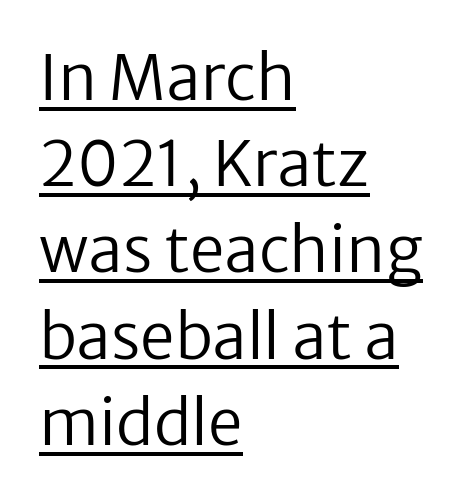
{"serif": "no", "italic": "no", "bold": "no", "weight": "regular", "width": "normal", "stroke_contrast": "low", "x_height": "medium", "monospaced": "no", "underline": "yes", "align": "left", "line_spacing": "normal", "line_spacing_ratio": 1.39, "letter_spacing": "normal", "letter_spacing_em": 0.0, "glyph_px": 62}
